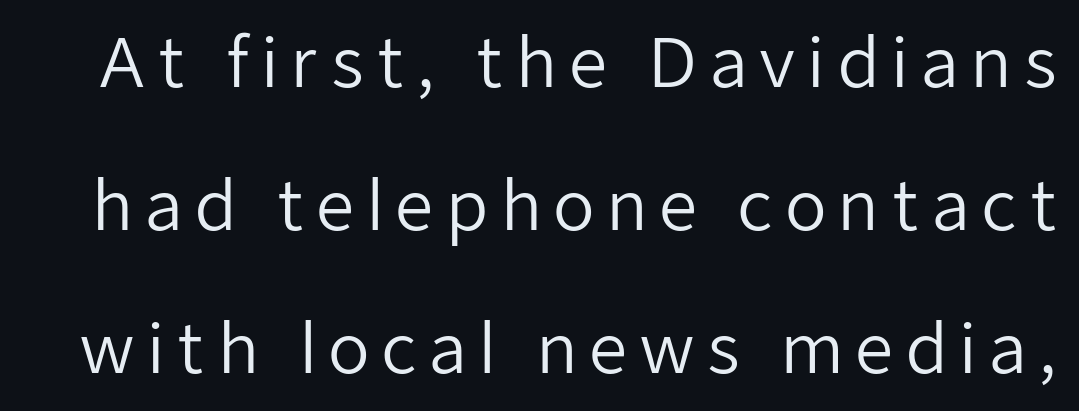
The image shows 68 px regular-weight sans-serif type, upright; set loose line spacing (2.1x), not underlined; low stroke contrast and a medium x-height.
